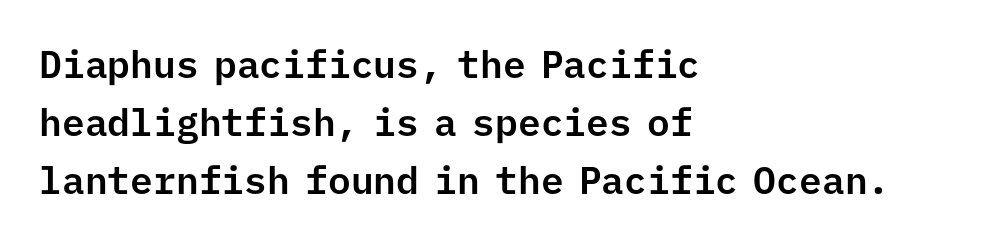
The image shows 38 px sans-serif type, upright, monospaced; set left-aligned, normal line spacing (1.52x), normal letter spacing, not underlined; low stroke contrast and a medium x-height.
